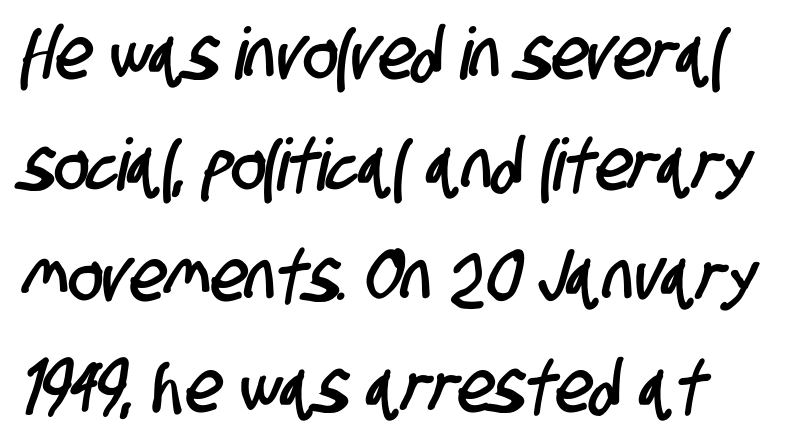
You could not count columns in this text — the font is proportionally spaced. The font family rendered here belongs to the sans-serif group. Successive baselines arrive at the customary interval. These lines stack with their left ends in a neat column. Observe the ordinary spacing: letters are neighbours, not strangers. Honestly, there is no underline to notice here at all.
